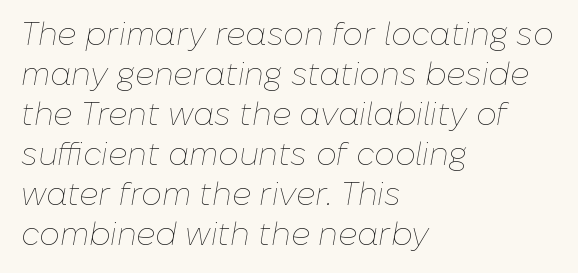
{"italic": "yes", "lean": "right", "slant_degrees": 10, "bold": "no", "weight": "thin", "width": "normal", "stroke_contrast": "low", "x_height": "medium", "monospaced": "no", "underline": "no", "align": "left", "line_spacing": "normal", "line_spacing_ratio": 1.25, "letter_spacing": "normal", "letter_spacing_em": 0.0, "glyph_px": 32}
